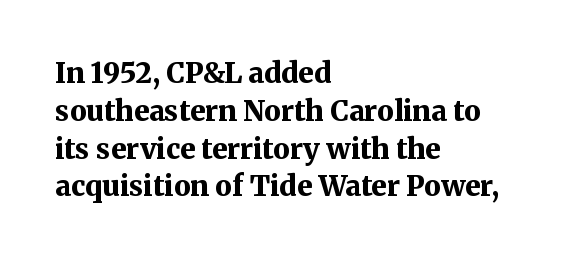
Q: Is the text bold? A: Yes.
Q: Is the text italic (slanted)? A: No, it is upright.
Q: Is the typeface a serif or a sans-serif typeface? A: Serif.
Q: Is the text underlined? A: No.
Q: How is the paragraph aligned? A: Left-aligned.
Q: Is the spacing between letters normal or unusually wide? A: Normal.
Q: Is the spacing between lines tight, normal or loose? A: Normal.
Q: Width (condensed, normal, or wide)? A: Normal.
Q: Stroke contrast? A: Medium.
Q: x-height? A: Medium.
Q: Monospaced? A: No.
